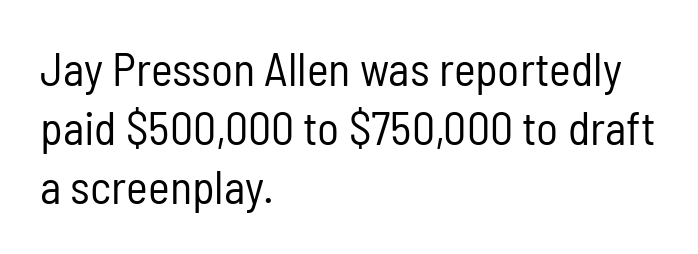
{"serif": "no", "italic": "no", "bold": "no", "weight": "regular", "width": "condensed", "stroke_contrast": "low", "x_height": "medium", "monospaced": "no", "underline": "no", "align": "left", "line_spacing": "normal", "line_spacing_ratio": 1.28, "letter_spacing": "normal", "letter_spacing_em": 0.0, "glyph_px": 46}
